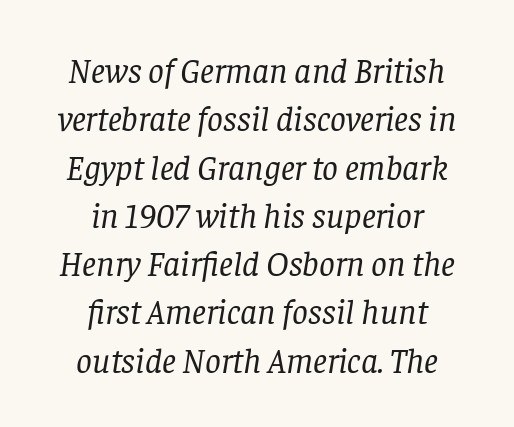
{"serif": "yes", "italic": "yes", "lean": "right", "slant_degrees": 8, "bold": "no", "weight": "regular", "width": "normal", "stroke_contrast": "low", "x_height": "large", "monospaced": "no", "underline": "no", "align": "center", "line_spacing": "normal", "line_spacing_ratio": 1.38, "letter_spacing": "normal", "letter_spacing_em": 0.0, "glyph_px": 35}
